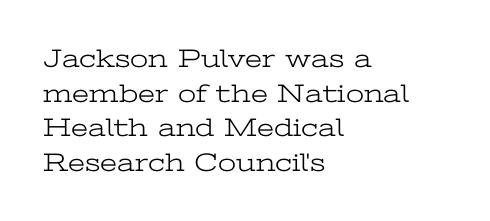
Q: Is the text bold? A: No.
Q: Is the text italic (slanted)? A: No, it is upright.
Q: Is the text underlined? A: No.
Q: How is the paragraph aligned? A: Left-aligned.
Q: Is the spacing between letters normal or unusually wide? A: Normal.
Q: Is the spacing between lines tight, normal or loose? A: Normal.
